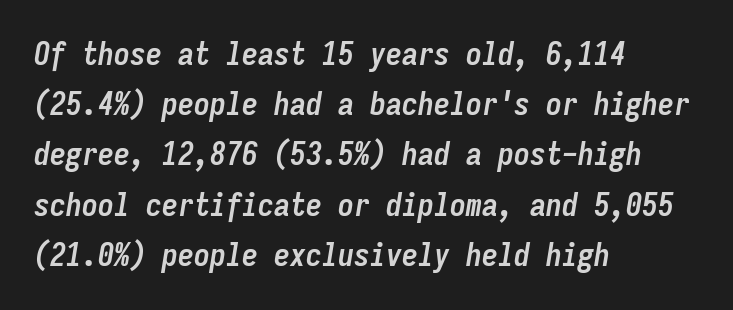
Q: Is the text bold? A: Yes.
Q: Is the text italic (slanted)? A: Yes, it leans right by about 9 degrees.
Q: Is the text underlined? A: No.
Q: How is the paragraph aligned? A: Left-aligned.
Q: Is the spacing between letters normal or unusually wide? A: Normal.
Q: Is the spacing between lines tight, normal or loose? A: Normal.
Q: Width (condensed, normal, or wide)? A: Condensed.
Q: Stroke contrast? A: Low.
Q: x-height? A: Medium.
Q: Monospaced? A: Yes.
